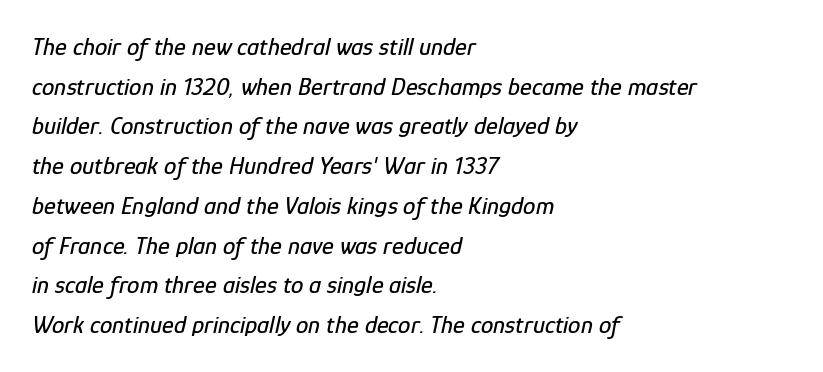
{"italic": "yes", "lean": "right", "slant_degrees": 12, "underline": "no", "align": "left", "line_spacing": "normal", "line_spacing_ratio": 1.59, "letter_spacing": "normal", "letter_spacing_em": 0.0, "glyph_px": 25}
